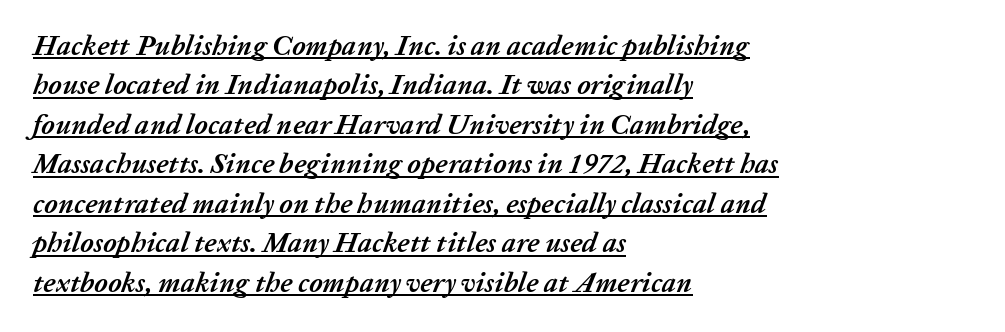
The image shows 28 px semibold type, italic (leaning right); set left-aligned, normal line spacing (1.41x), normal letter spacing, underlined; low stroke contrast and a medium x-height.
